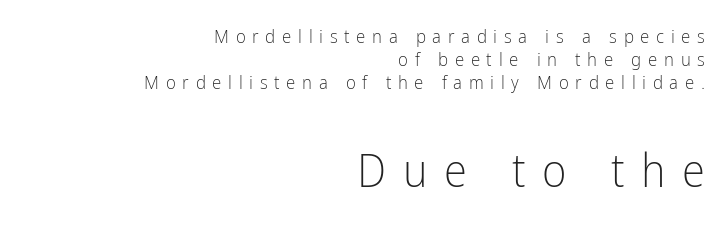
The image shows 47 px light, condensed sans-serif type, upright; set right-aligned, line spacing 1.2x, unusually wide letter spacing (+0.35 em), not underlined; the second (bottom) block is 2.47x larger; low stroke contrast and a medium x-height.
